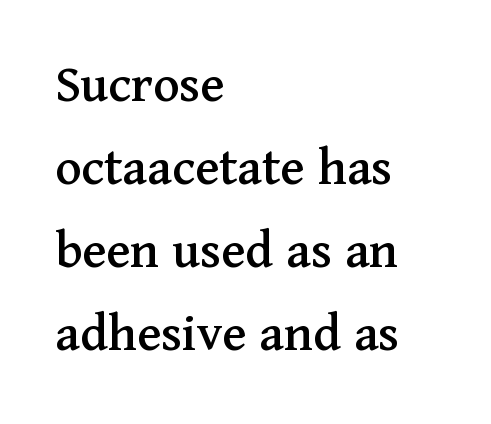
The image shows 55 px serif type, upright; set left-aligned, normal line spacing (1.51x), normal letter spacing, not underlined; medium stroke contrast and a medium x-height.
